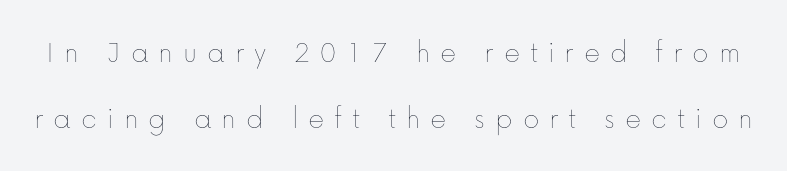
{"italic": "no", "bold": "no", "weight": "thin", "width": "normal", "stroke_contrast": "low", "x_height": "medium", "monospaced": "no", "underline": "no", "line_spacing": "loose", "line_spacing_ratio": 2.13, "letter_spacing": "wide", "letter_spacing_em": 0.32, "glyph_px": 31}
